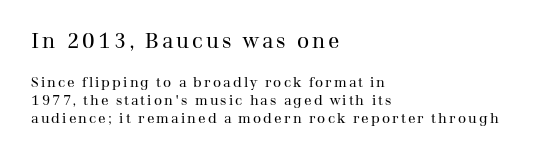
Q: Is the text bold? A: No.
Q: Is the text italic (slanted)? A: No, it is upright.
Q: Is the text underlined? A: No.
Q: How is the paragraph aligned? A: Left-aligned.
Q: Is the spacing between lines tight, normal or loose? A: Normal.
Q: Which block of text is set in a larger size, the first (top) or the second (bottom)? A: The first (top) one.
